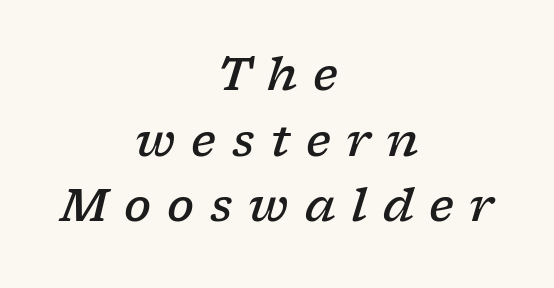
{"serif": "yes", "italic": "yes", "lean": "right", "slant_degrees": 17, "bold": "semi", "weight": "semibold", "width": "wide", "stroke_contrast": "low", "x_height": "medium", "monospaced": "no", "underline": "no", "align": "center", "line_spacing": "normal", "line_spacing_ratio": 1.46, "letter_spacing": "wide", "letter_spacing_em": 0.35, "glyph_px": 45}
